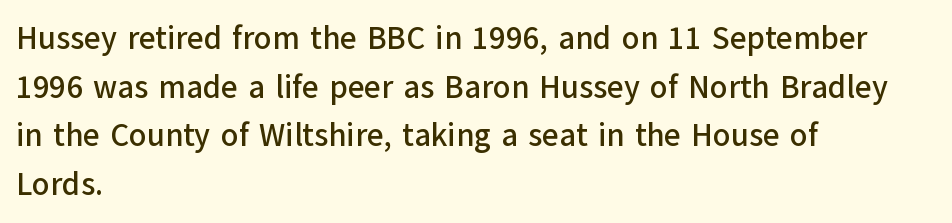
Q: Is the text italic (slanted)? A: No, it is upright.
Q: Is the typeface a serif or a sans-serif typeface? A: Sans-serif.
Q: Is the text underlined? A: No.
Q: How is the paragraph aligned? A: Left-aligned.
Q: Is the spacing between letters normal or unusually wide? A: Normal.
Q: Is the spacing between lines tight, normal or loose? A: Normal.
Q: Width (condensed, normal, or wide)? A: Normal.
Q: Stroke contrast? A: Low.
Q: x-height? A: Medium.
Q: Monospaced? A: No.
